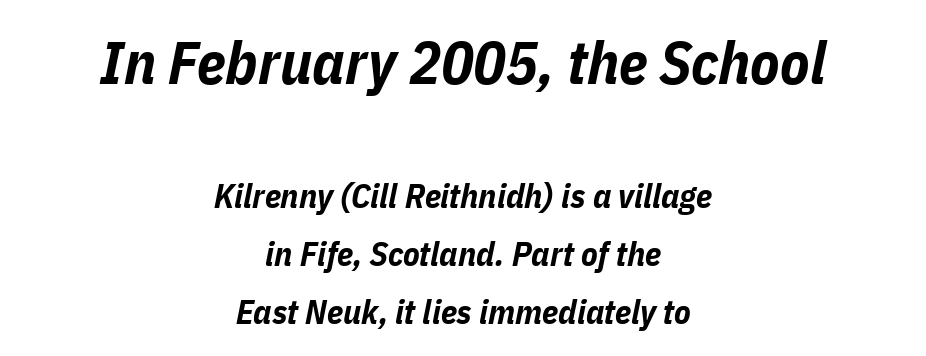
Nobody drew a line under any word here. The first block has been scaled up relative to the second. Set as a true bold cut, around the 700 mark. The typography opts for an oblique posture over an upright one. Here the glyphs are tracked normally, forming tight word shapes.
